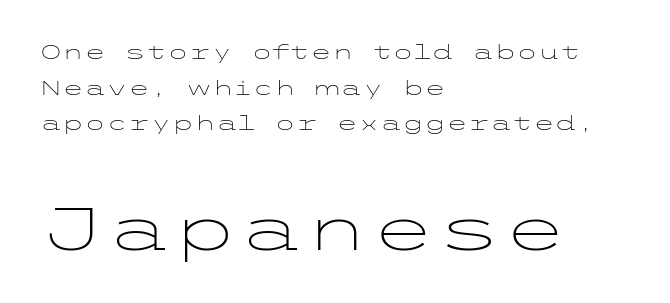
Q: Is the text bold? A: No.
Q: Is the text italic (slanted)? A: No, it is upright.
Q: Is the typeface a serif or a sans-serif typeface? A: Sans-serif.
Q: Is the text underlined? A: No.
Q: How is the paragraph aligned? A: Left-aligned.
Q: Is the spacing between letters normal or unusually wide? A: Normal.
Q: Which block of text is set in a larger size, the first (top) or the second (bottom)? A: The second (bottom) one.
Q: Width (condensed, normal, or wide)? A: Wide.
Q: Stroke contrast? A: Low.
Q: x-height? A: Medium.
